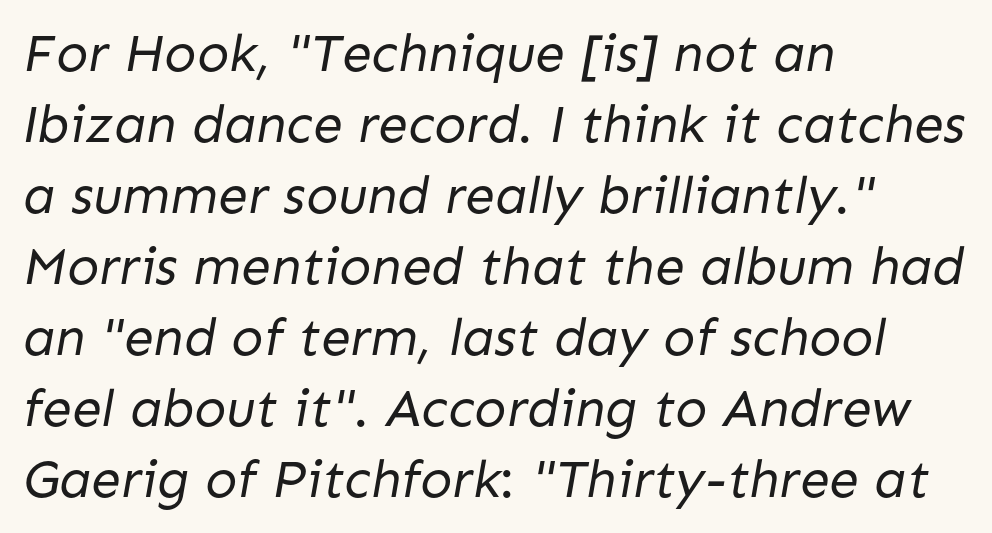
The image shows 53 px regular-weight sans-serif type; set left-aligned, normal line spacing (1.34x), normal letter spacing, not underlined; low stroke contrast and a medium x-height.
